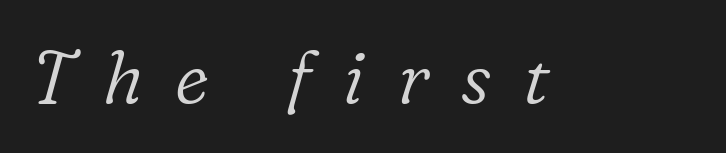
Q: Is the text bold? A: No.
Q: Is the text italic (slanted)? A: Yes, it leans right by about 16 degrees.
Q: Is the typeface a serif or a sans-serif typeface? A: Serif.
Q: Is the text underlined? A: No.
Q: Is the spacing between letters normal or unusually wide? A: Unusually wide.
Q: Width (condensed, normal, or wide)? A: Normal.
Q: Stroke contrast? A: Low.
Q: x-height? A: Medium.
Q: Monospaced? A: No.
